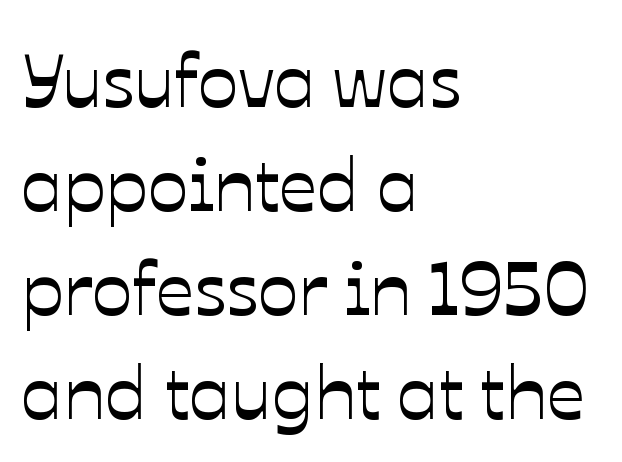
Q: Is the text italic (slanted)? A: No, it is upright.
Q: Is the text underlined? A: No.
Q: How is the paragraph aligned? A: Left-aligned.
Q: Is the spacing between letters normal or unusually wide? A: Normal.
Q: Is the spacing between lines tight, normal or loose? A: Normal.
Q: Width (condensed, normal, or wide)? A: Normal.
Q: Stroke contrast? A: Low.
Q: x-height? A: Medium.
Q: Monospaced? A: No.
